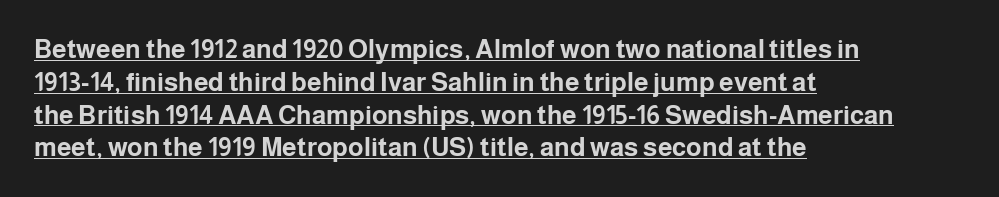
Compared with an ordinary text face, these strokes are far heavier — a full bold. Look at the tracking — it's just the regular setting, nothing added. A typesetter would mark this as roman, not italic. Compared with undecorated copy, this sample adds a rule below the words. Evenly set lines give the paragraph a standard silhouette.
